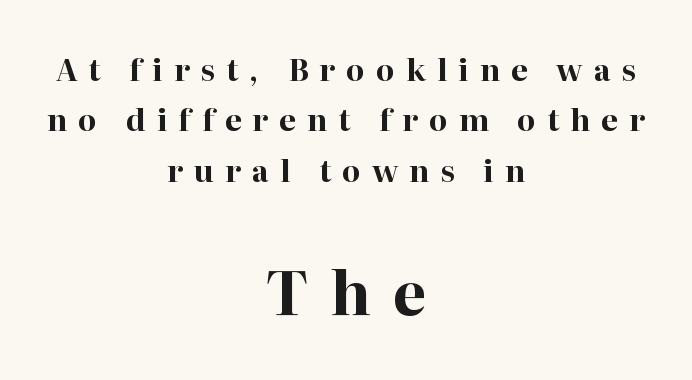
The image shows 60 px bold serif type, upright; set centered, normal line spacing (1.68x), unusually wide letter spacing (+0.37 em), not underlined; the second (bottom) block is 2.0x larger; high stroke contrast and a medium x-height.
